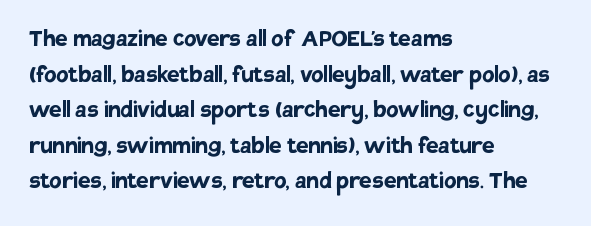
The image shows 28 px semibold sans-serif type, upright; set left-aligned, normal line spacing (1.27x), normal letter spacing, not underlined; low stroke contrast and a large x-height.
